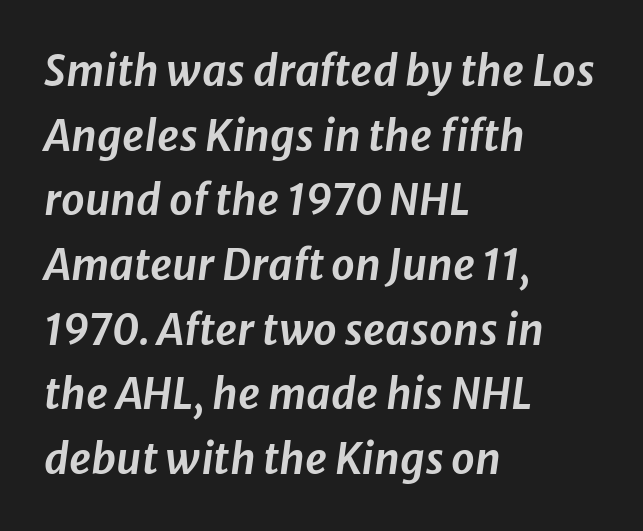
Nobody drew a line under any word here. This sample is left-justified, so line endings fall wherever the words run out. Looking at the ascenders, they clearly lean. Honestly, the row spacing looks completely unremarkable.
